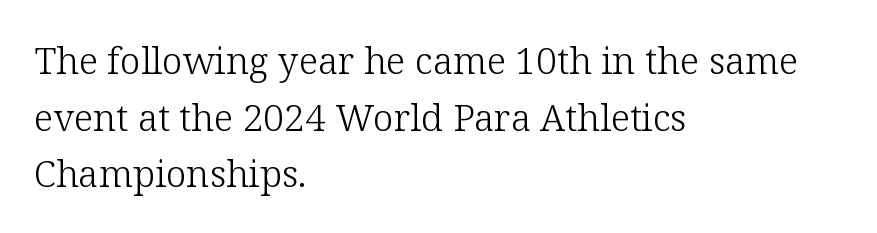
{"serif": "yes", "italic": "no", "bold": "no", "weight": "light", "width": "normal", "stroke_contrast": "low", "x_height": "medium", "monospaced": "no", "underline": "no", "align": "left", "line_spacing": "normal", "line_spacing_ratio": 1.53, "letter_spacing": "normal", "letter_spacing_em": 0.0, "glyph_px": 37}
